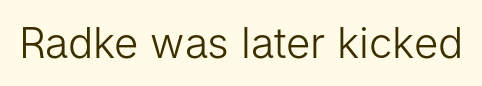
The image shows 42 px light sans-serif type, upright; set normal letter spacing, not underlined; low stroke contrast and a medium x-height.
